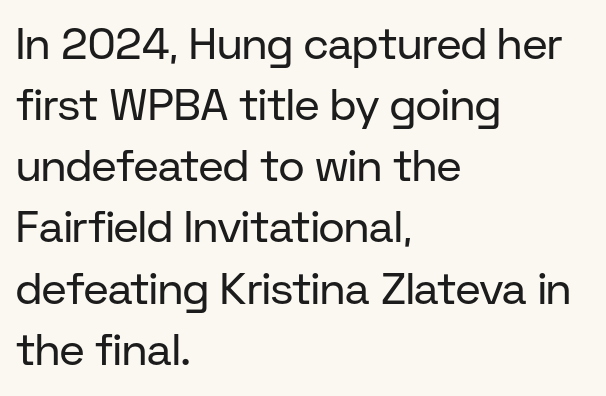
The image shows 44 px regular-weight sans-serif type, upright; set left-aligned, normal line spacing (1.39x), normal letter spacing, not underlined; low stroke contrast and a medium x-height.
